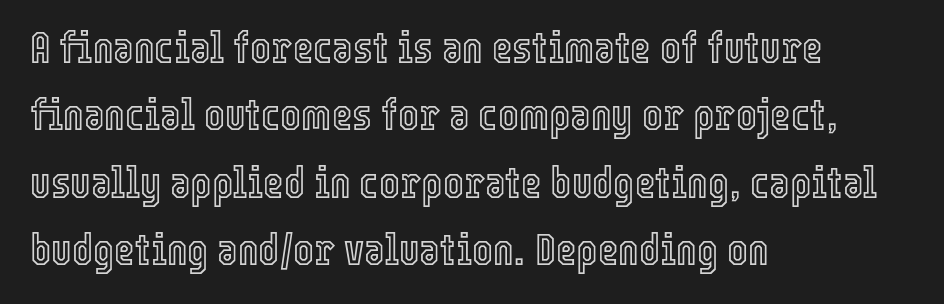
The image shows 44 px condensed type, upright; set left-aligned, normal line spacing (1.53x), normal letter spacing, not underlined; a medium x-height.
